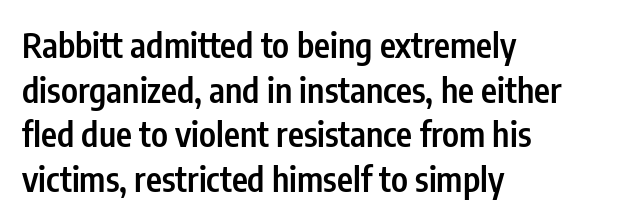
{"serif": "no", "italic": "no", "bold": "semi", "weight": "semibold", "width": "condensed", "stroke_contrast": "low", "x_height": "medium", "monospaced": "no", "underline": "no", "align": "left", "line_spacing": "normal", "line_spacing_ratio": 1.31, "letter_spacing": "normal", "letter_spacing_em": 0.0, "glyph_px": 34}
